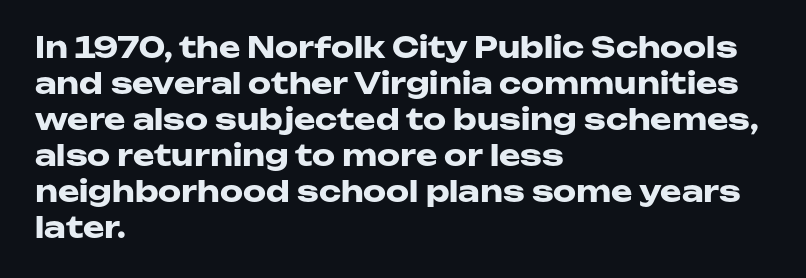
{"serif": "no", "italic": "no", "bold": "yes", "weight": "heavy", "width": "wide", "stroke_contrast": "low", "x_height": "medium", "monospaced": "no", "underline": "no", "align": "left", "line_spacing_ratio": 1.24, "letter_spacing": "normal", "letter_spacing_em": 0.0, "glyph_px": 29}
